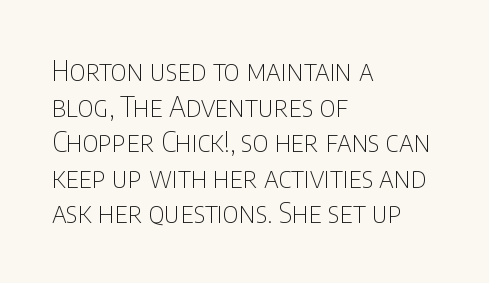
{"serif": "no", "italic": "no", "bold": "no", "weight": "thin", "width": "condensed", "stroke_contrast": "low", "x_height": "large", "monospaced": "no", "underline": "no", "align": "left", "line_spacing": "normal", "line_spacing_ratio": 1.27, "letter_spacing": "normal", "letter_spacing_em": 0.0, "glyph_px": 28}
